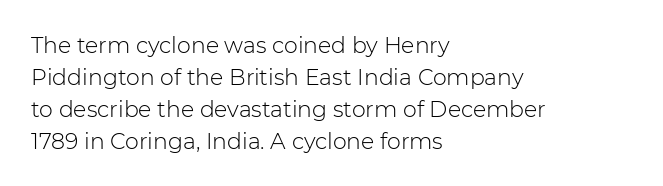
{"italic": "no", "bold": "no", "underline": "no", "align": "left", "line_spacing": "normal", "line_spacing_ratio": 1.45, "letter_spacing": "normal", "letter_spacing_em": 0.0, "glyph_px": 22}
